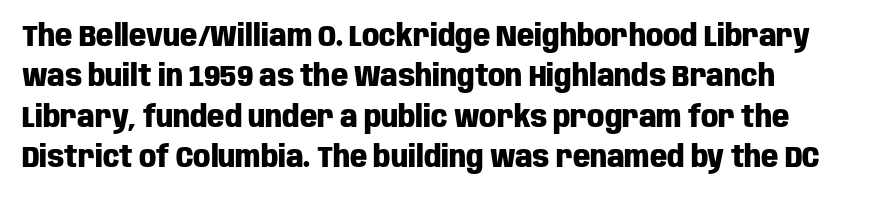
Spacing verdict: proportional, widths tailored to each character. Inter-character spacing is left at the font's built-in metrics. Heft: maximum for text — a bold. Font category for this specimen: sans-serif.
